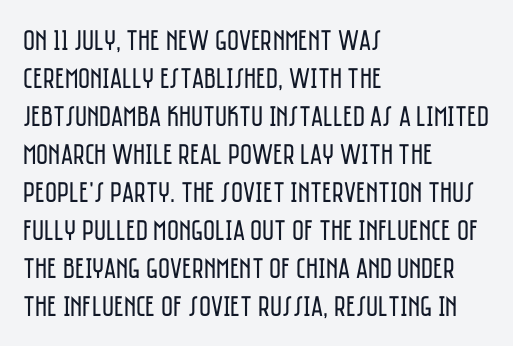
Q: Is the text bold? A: No.
Q: Is the text italic (slanted)? A: No, it is upright.
Q: Is the typeface a serif or a sans-serif typeface? A: Sans-serif.
Q: Is the text underlined? A: No.
Q: How is the paragraph aligned? A: Left-aligned.
Q: Is the spacing between letters normal or unusually wide? A: Normal.
Q: Is the spacing between lines tight, normal or loose? A: Normal.
Q: Width (condensed, normal, or wide)? A: Condensed.
Q: Stroke contrast? A: Low.
Q: x-height? A: Large.
Q: Monospaced? A: No.
